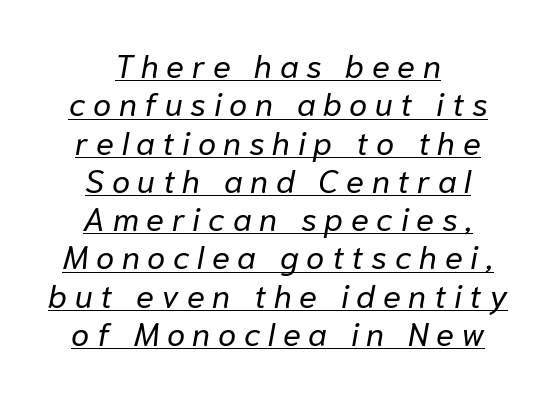
Is this a fixed-width face? No — the glyphs have proportional, varying widths. Unbolded letterforms with no extra heft. Style check: oblique. These lines have a slow, spaced-out rhythm from letter to letter. Horizontal alignment here is central, giving a formal, balanced look. The typesetter has applied underlining to the passage shown.
